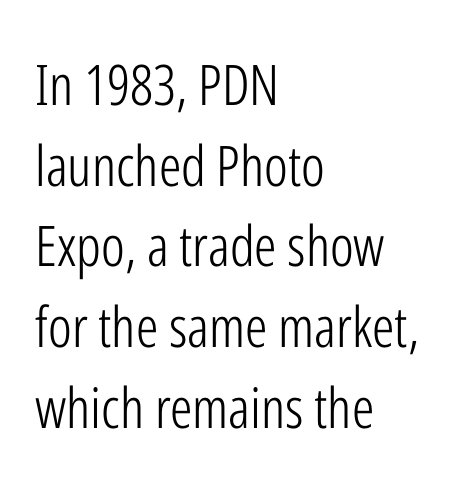
These glyphs show unthickened strokes, regular width or finer. Each letter keeps its own natural width here, so spacing adapts to shape. Nobody drew a line under any word here. The designer went with a sans here, leaving each stem footless.
